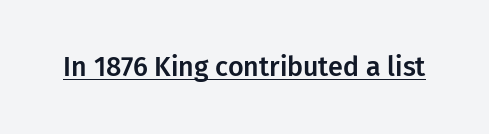
{"italic": "no", "underline": "yes", "letter_spacing": "normal", "letter_spacing_em": 0.0, "glyph_px": 27}
